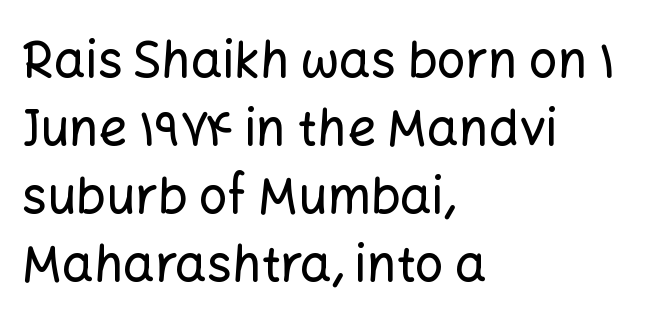
The image shows 50 px sans-serif type, upright; set left-aligned, normal line spacing (1.36x), normal letter spacing, not underlined; low stroke contrast and a medium x-height.
